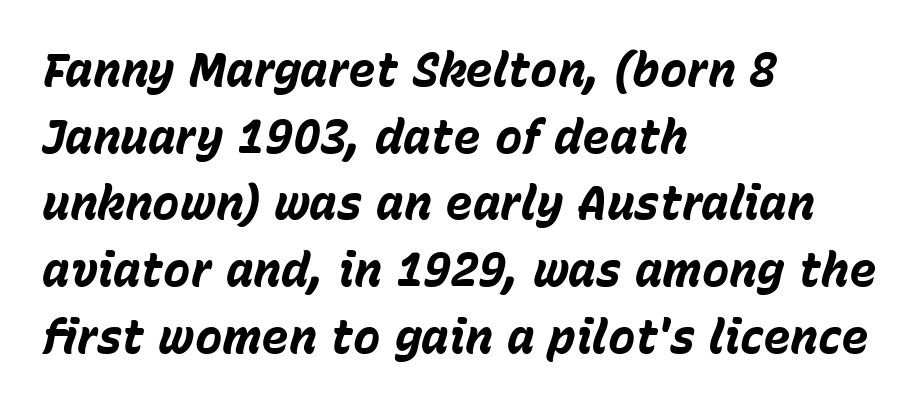
The image shows 46 px bold type, italic (leaning right); set left-aligned, normal line spacing (1.45x), normal letter spacing, not underlined; low stroke contrast and a medium x-height.
